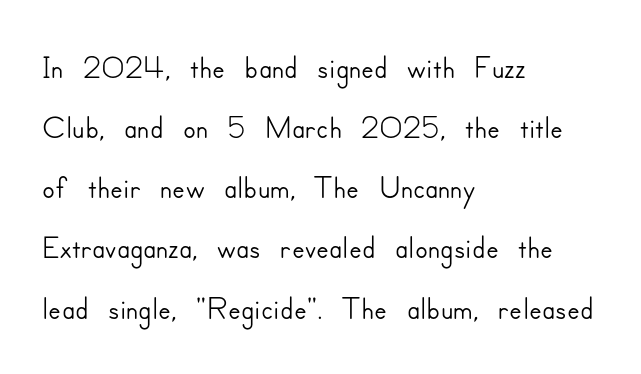
{"serif": "no", "italic": "no", "width": "normal", "stroke_contrast": "low", "x_height": "small", "monospaced": "no", "underline": "no", "align": "left", "line_spacing": "normal", "line_spacing_ratio": 1.28, "letter_spacing": "normal", "letter_spacing_em": 0.0, "glyph_px": 47}
